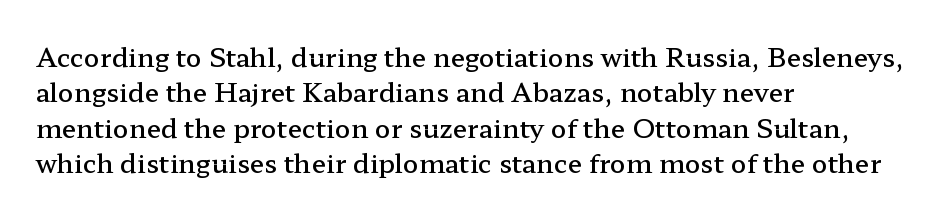
{"italic": "no", "bold": "semi", "underline": "no", "align": "left", "line_spacing": "normal", "line_spacing_ratio": 1.36, "letter_spacing": "normal", "letter_spacing_em": 0.0, "glyph_px": 26}
